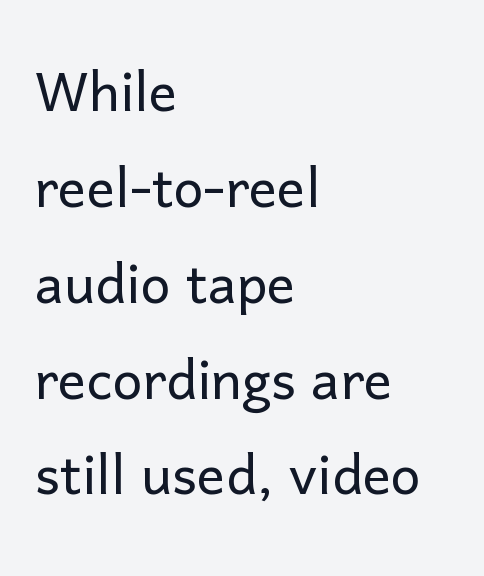
The image shows 71 px light sans-serif type, upright; set left-aligned, normal line spacing (1.35x), normal letter spacing, not underlined; low stroke contrast and a medium x-height.
